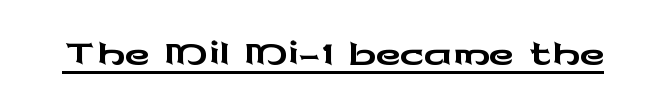
The image shows 70 px wide sans-serif type, upright; set normal letter spacing, underlined; low stroke contrast and a medium x-height.
